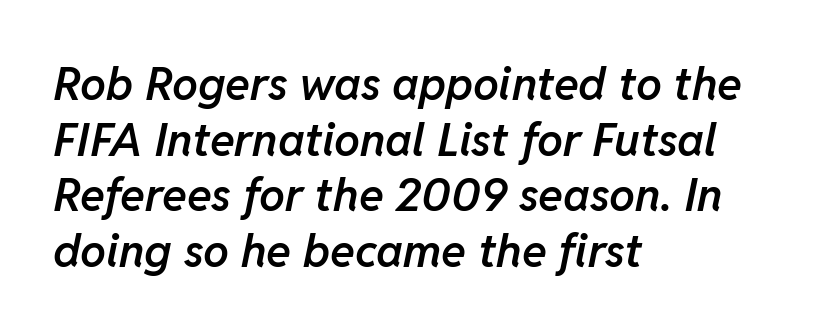
{"italic": "yes", "lean": "right", "slant_degrees": 11, "bold": "semi", "weight": "semibold", "width": "normal", "stroke_contrast": "low", "x_height": "medium", "monospaced": "no", "underline": "no", "align": "left", "line_spacing_ratio": 1.21, "letter_spacing": "normal", "letter_spacing_em": 0.0, "glyph_px": 46}
